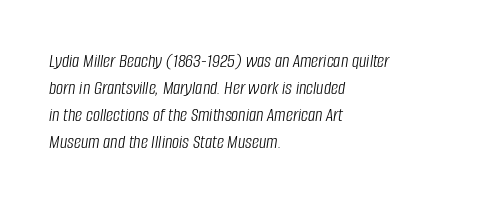
The image shows 20 px text type, italic (leaning right); set left-aligned, normal line spacing (1.35x), normal letter spacing, not underlined.
